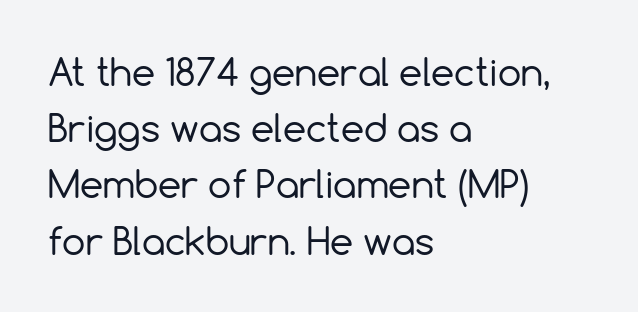
{"serif": "no", "italic": "no", "bold": "no", "weight": "regular", "width": "normal", "x_height": "medium", "monospaced": "no", "underline": "no", "align": "left", "line_spacing": "normal", "line_spacing_ratio": 1.52, "letter_spacing": "normal", "letter_spacing_em": 0.0, "glyph_px": 37}
